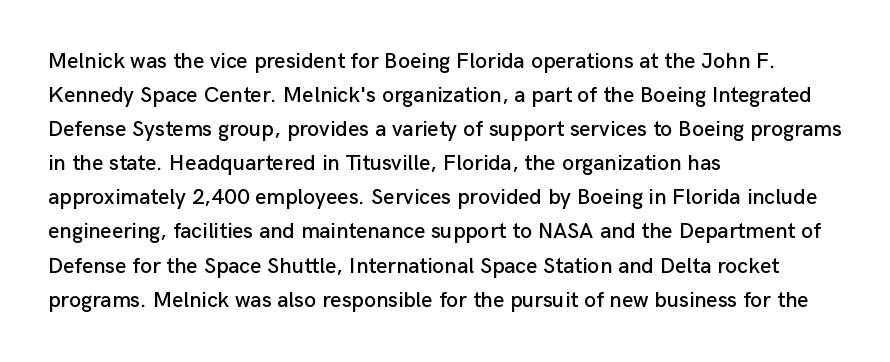
Students, observe: this is what conventionally led text looks like. This sample uses an upright cut, with every glyph sitting square on the baseline. A clean baseline with only descenders dipping below it. Each word holds together tightly as a unit, with standard inter-letter gaps.
